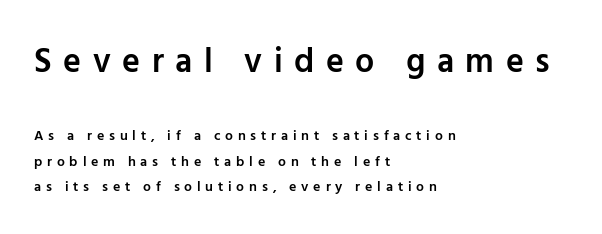
The image shows 34 px semibold sans-serif type, upright; set left-aligned, line spacing 1.84x, unusually wide letter spacing (+0.34 em), not underlined; the first (top) block is 2.43x larger; low stroke contrast and a medium x-height.
